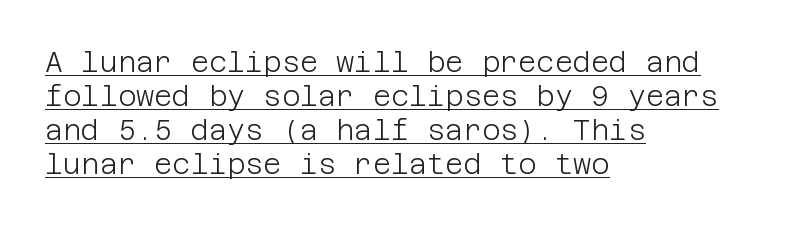
Q: Is the text bold? A: No.
Q: Is the text italic (slanted)? A: No, it is upright.
Q: Is the typeface a serif or a sans-serif typeface? A: Sans-serif.
Q: Is the text underlined? A: Yes.
Q: How is the paragraph aligned? A: Left-aligned.
Q: Is the spacing between letters normal or unusually wide? A: Normal.
Q: Width (condensed, normal, or wide)? A: Normal.
Q: Stroke contrast? A: Low.
Q: x-height? A: Large.
